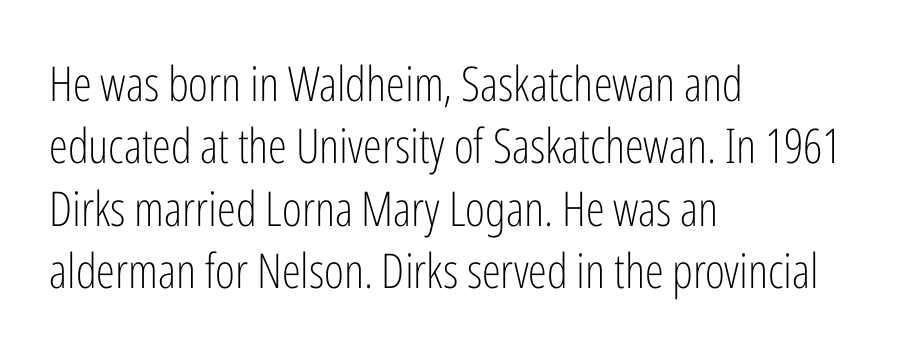
{"serif": "no", "italic": "no", "bold": "no", "weight": "light", "width": "condensed", "stroke_contrast": "low", "x_height": "medium", "monospaced": "no", "underline": "no", "align": "left", "line_spacing": "normal", "line_spacing_ratio": 1.3, "letter_spacing": "normal", "letter_spacing_em": 0.0, "glyph_px": 48}
